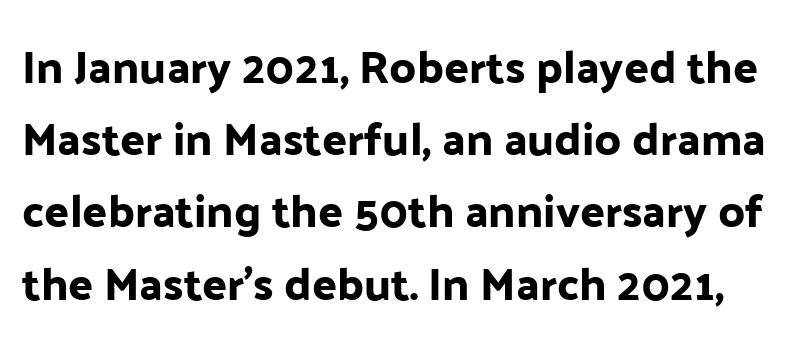
The type sits square on the baseline with zero lean. Baseline-to-baseline distance is the conventional proportion of letter height. Tracking value appears to be zero — textbook default spacing. The specimen omits any rule beneath the text block's lines.
